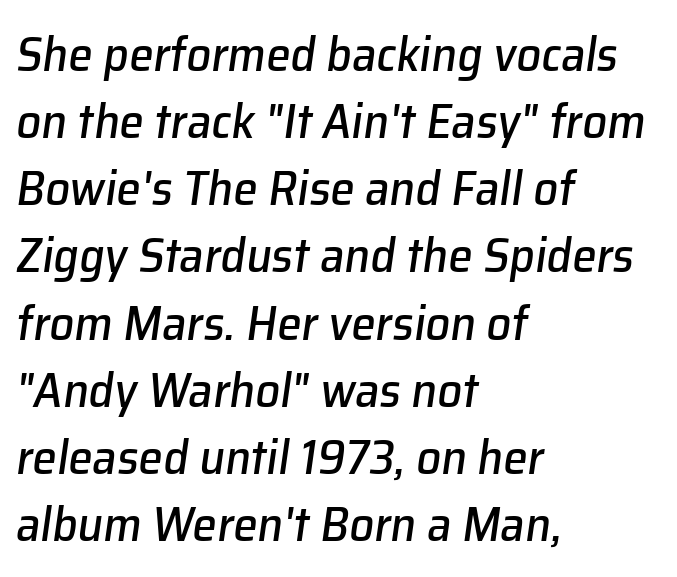
The image shows 49 px text type, italic (leaning right); set left-aligned, normal line spacing (1.37x), normal letter spacing, not underlined; low stroke contrast and a medium x-height.
